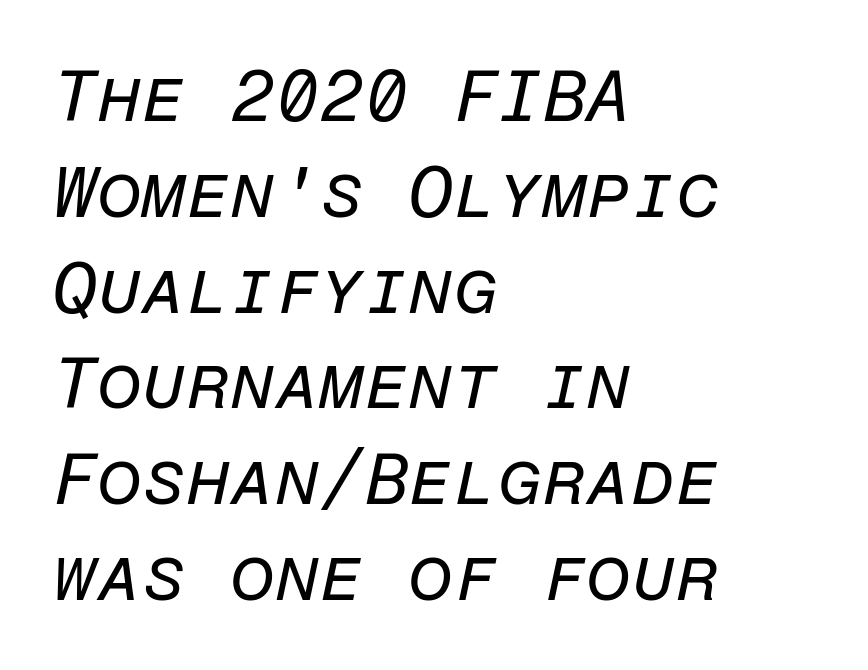
Think of a typewriter: that constant character pitch is what you see here. If you drew a line through each stem, it would be angled. The words here are not underlined. Reading down the column, the eye jumps a familiar distance to each next line.
